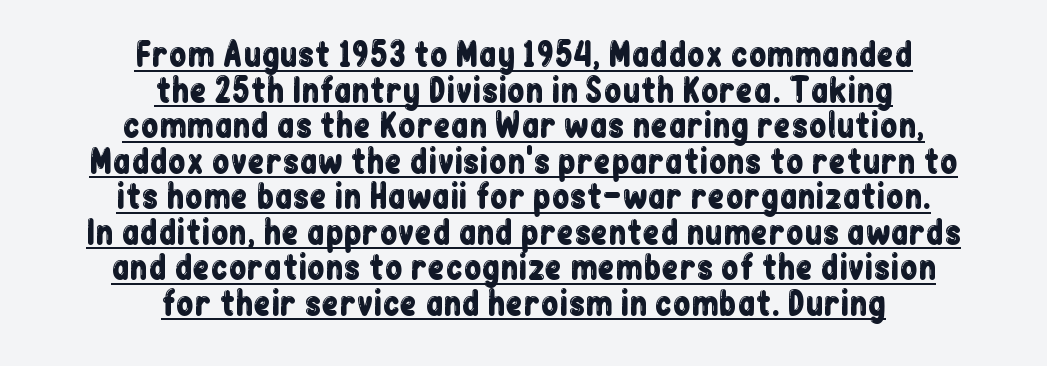
Q: Is the text italic (slanted)? A: No, it is upright.
Q: Is the typeface a serif or a sans-serif typeface? A: Sans-serif.
Q: Is the text underlined? A: Yes.
Q: How is the paragraph aligned? A: Centered.
Q: Is the spacing between letters normal or unusually wide? A: Normal.
Q: Is the spacing between lines tight, normal or loose? A: Tight.
Q: Width (condensed, normal, or wide)? A: Condensed.
Q: Stroke contrast? A: Low.
Q: x-height? A: Medium.
Q: Monospaced? A: No.
